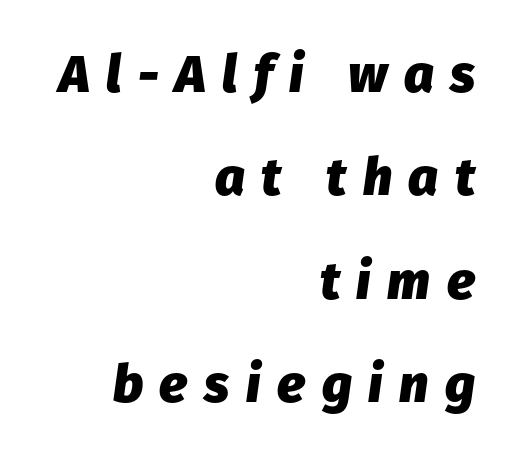
Proportional: the letters do not fall into vertical columns. Pretty heavy lettering here — definitely bold. All the whitespace from short lines collects on the left. Notice how the stems are inclined rather than vertical — that's the hallmark of italics. The face used here is rendered with a markedly widened letterfit. Vertical spacing — loose.
